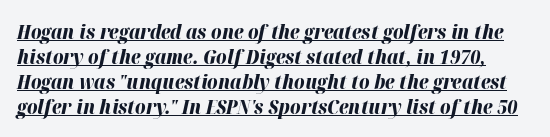
The image shows 20 px bold type, italic (leaning right); set normal line spacing (1.25x), normal letter spacing, underlined.
